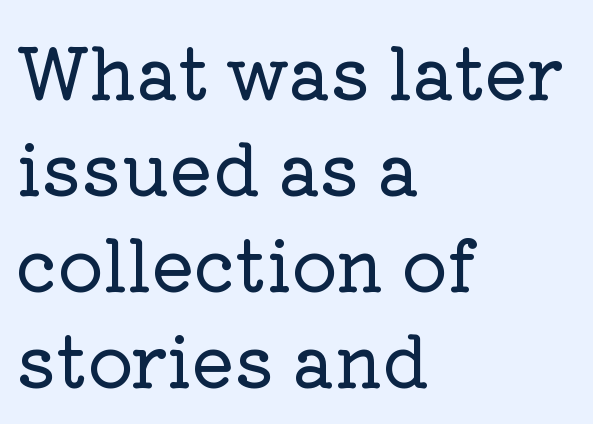
The image shows 71 px serif type, upright; set left-aligned, normal line spacing (1.35x), normal letter spacing, not underlined; low stroke contrast and a medium x-height.
